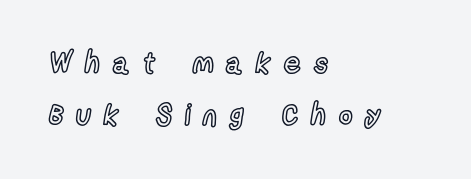
{"width": "condensed", "x_height": "medium", "monospaced": "no", "underline": "no", "align": "left", "line_spacing_ratio": 1.8, "letter_spacing": "wide", "letter_spacing_em": 0.45, "glyph_px": 29}
